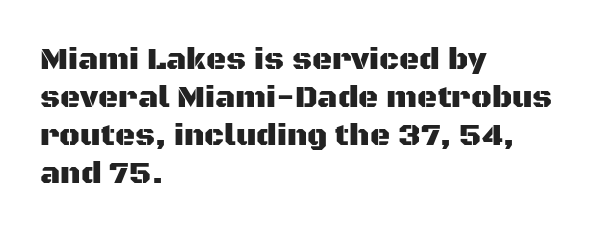
{"serif": "no", "italic": "no", "width": "normal", "stroke_contrast": "medium", "x_height": "large", "monospaced": "no", "underline": "no", "align": "left", "line_spacing_ratio": 1.23, "letter_spacing": "normal", "letter_spacing_em": 0.0, "glyph_px": 31}
